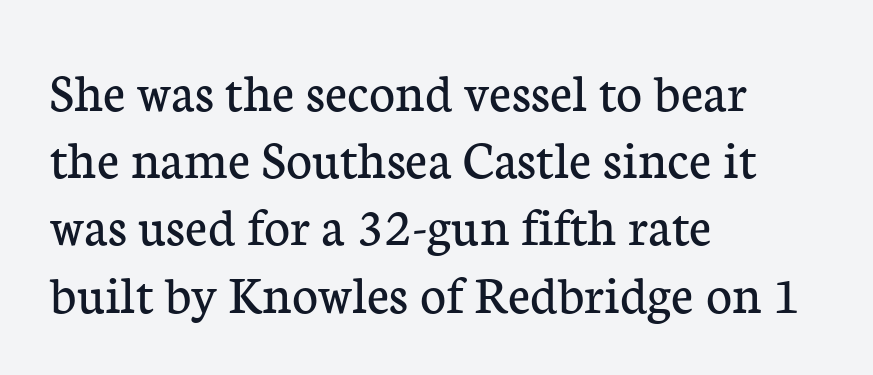
{"serif": "yes", "italic": "no", "bold": "no", "weight": "regular", "width": "normal", "stroke_contrast": "low", "x_height": "medium", "monospaced": "no", "underline": "no", "align": "left", "line_spacing_ratio": 1.2, "letter_spacing": "normal", "letter_spacing_em": 0.0, "glyph_px": 56}
